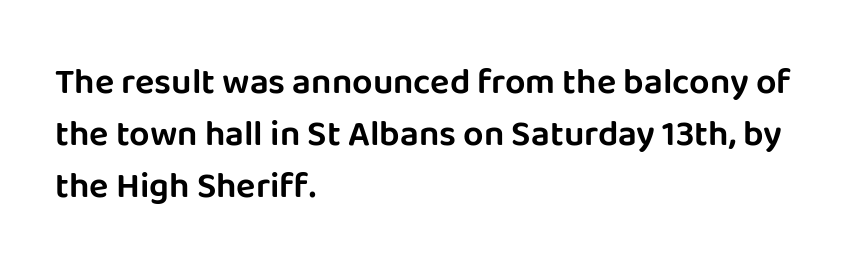
{"serif": "no", "italic": "no", "width": "normal", "stroke_contrast": "low", "x_height": "large", "monospaced": "no", "underline": "no", "align": "left", "line_spacing": "normal", "line_spacing_ratio": 1.45, "letter_spacing": "normal", "letter_spacing_em": 0.0, "glyph_px": 36}
